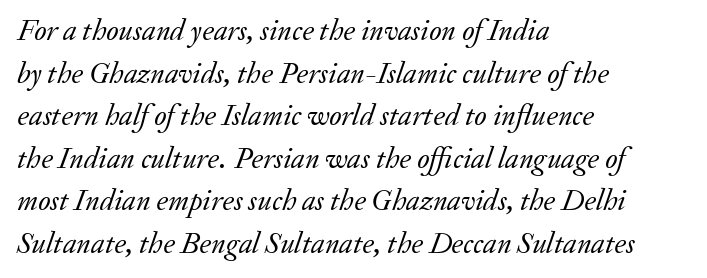
{"serif": "yes", "italic": "yes", "lean": "right", "slant_degrees": 20, "bold": "no", "weight": "regular", "width": "normal", "stroke_contrast": "low", "x_height": "small", "monospaced": "no", "underline": "no", "align": "left", "line_spacing": "normal", "line_spacing_ratio": 1.42, "letter_spacing": "normal", "letter_spacing_em": 0.0, "glyph_px": 30}
